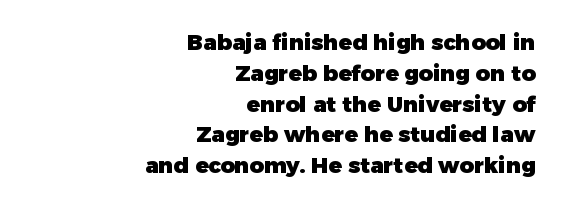
Q: Is the text bold? A: Yes.
Q: Is the text italic (slanted)? A: No, it is upright.
Q: Is the text underlined? A: No.
Q: How is the paragraph aligned? A: Right-aligned.
Q: Is the spacing between letters normal or unusually wide? A: Normal.
Q: Is the spacing between lines tight, normal or loose? A: Normal.
